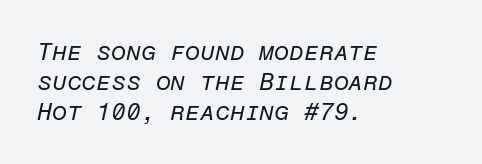
The space between consecutive lines is moderate. The typesetter chose a ragged-right arrangement here. Honestly, there is no underline to notice here at all. The glyphs look as if they've been sheared to an angle. Heaviness? Minimal to ordinary, like unemphasized prose. Between one letter and the next there's only the usual sliver of space.
